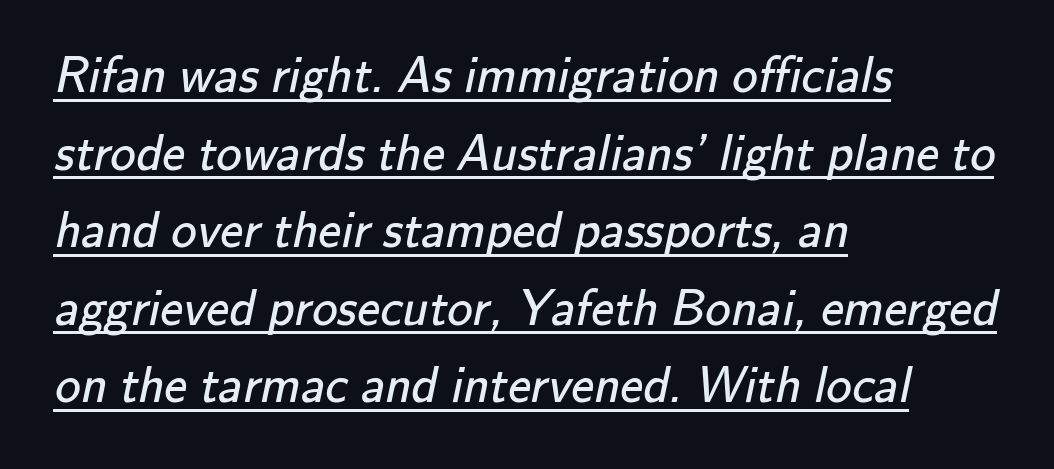
Q: Is the text bold? A: No.
Q: Is the typeface a serif or a sans-serif typeface? A: Sans-serif.
Q: Is the text underlined? A: Yes.
Q: How is the paragraph aligned? A: Left-aligned.
Q: Is the spacing between letters normal or unusually wide? A: Normal.
Q: Is the spacing between lines tight, normal or loose? A: Normal.
Q: Width (condensed, normal, or wide)? A: Normal.
Q: Stroke contrast? A: Low.
Q: x-height? A: Small.
Q: Monospaced? A: No.
